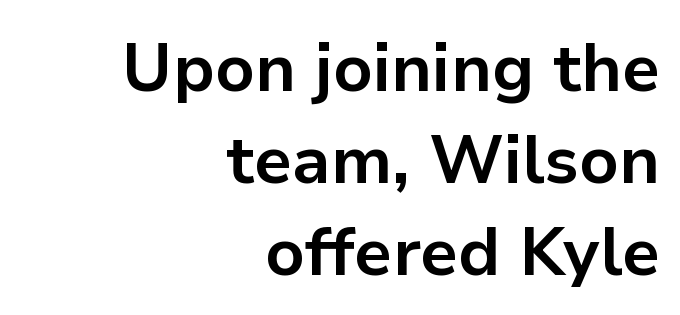
{"serif": "no", "italic": "no", "bold": "yes", "weight": "bold", "width": "normal", "stroke_contrast": "low", "x_height": "medium", "monospaced": "no", "underline": "no", "align": "right", "line_spacing": "normal", "line_spacing_ratio": 1.37, "letter_spacing": "normal", "letter_spacing_em": 0.0, "glyph_px": 67}
